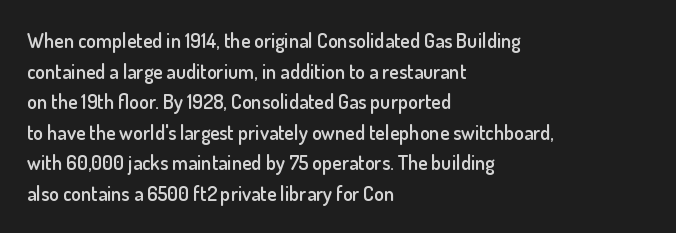
{"italic": "no", "bold": "semi", "underline": "no", "align": "left", "line_spacing": "normal", "line_spacing_ratio": 1.53, "letter_spacing": "normal", "letter_spacing_em": 0.0, "glyph_px": 20}
